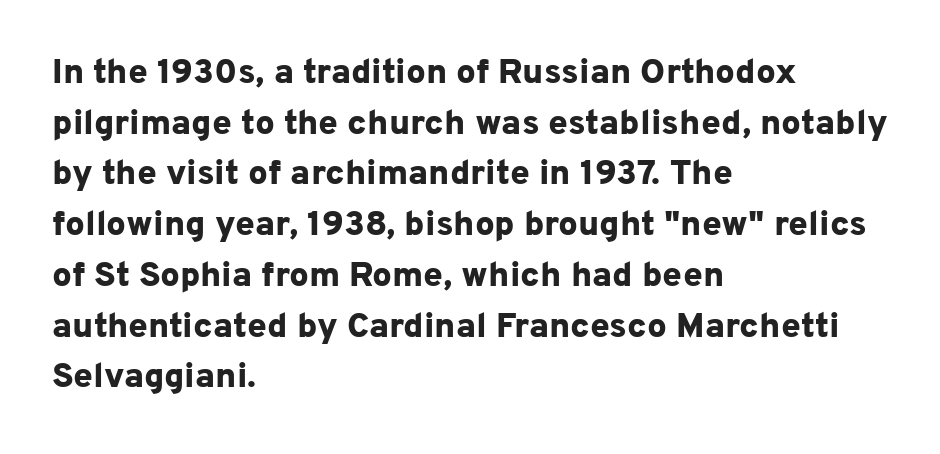
Between one letter and the next there's only the usual sliver of space. A roman cut, with each character standing at attention. The zone under the glyphs is completely vacant. Does the weight exceed regular? Yes, all the way to bold. Layout note: lines flush left. Each letter's strokes conclude bluntly, with no projecting serifs.
